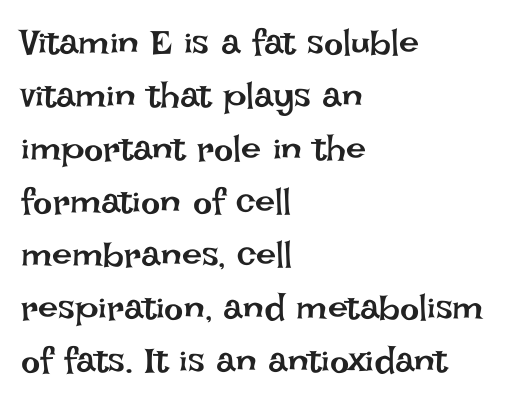
{"italic": "no", "bold": "no", "weight": "regular", "width": "normal", "stroke_contrast": "low", "x_height": "large", "monospaced": "no", "underline": "no", "align": "left", "line_spacing": "normal", "line_spacing_ratio": 1.47, "letter_spacing": "normal", "letter_spacing_em": 0.0, "glyph_px": 36}
